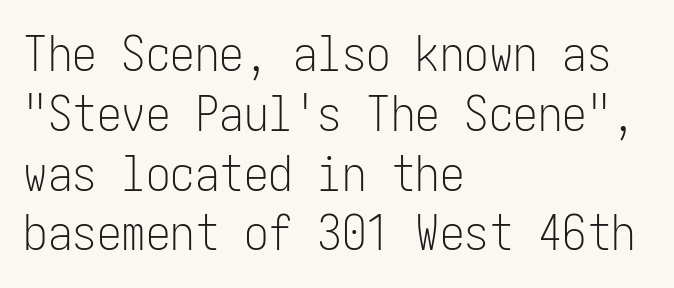
{"serif": "no", "italic": "no", "bold": "no", "weight": "light", "width": "condensed", "stroke_contrast": "low", "x_height": "medium", "underline": "no", "align": "left", "line_spacing_ratio": 1.22, "letter_spacing": "normal", "letter_spacing_em": 0.0, "glyph_px": 49}
